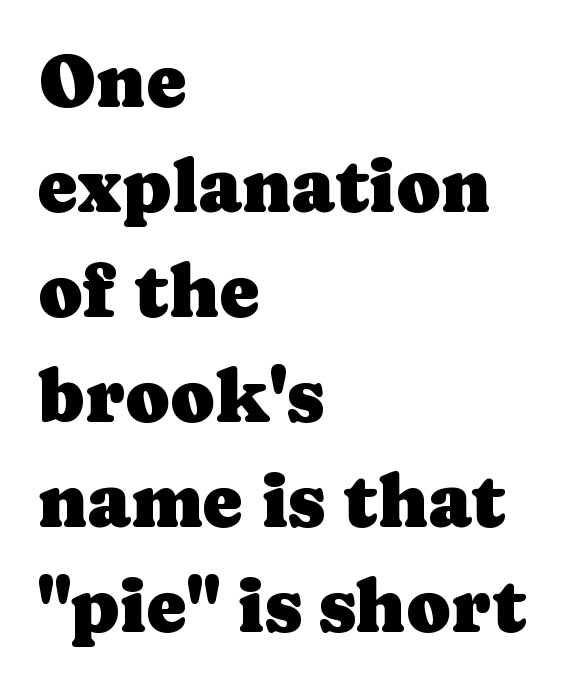
{"serif": "yes", "italic": "no", "width": "normal", "stroke_contrast": "low", "x_height": "medium", "monospaced": "no", "underline": "no", "align": "left", "line_spacing": "normal", "line_spacing_ratio": 1.4, "letter_spacing": "normal", "letter_spacing_em": 0.0, "glyph_px": 75}
